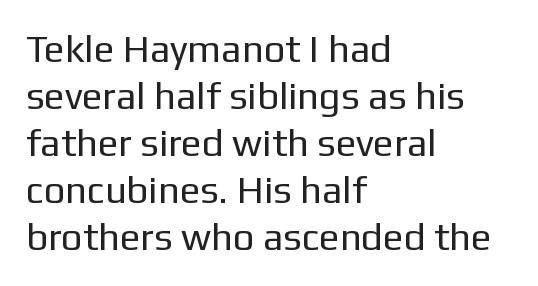
Q: Is the text bold? A: No.
Q: Is the text italic (slanted)? A: No, it is upright.
Q: Is the typeface a serif or a sans-serif typeface? A: Sans-serif.
Q: Is the text underlined? A: No.
Q: How is the paragraph aligned? A: Left-aligned.
Q: Is the spacing between letters normal or unusually wide? A: Normal.
Q: Width (condensed, normal, or wide)? A: Normal.
Q: Stroke contrast? A: Low.
Q: x-height? A: Medium.
Q: Monospaced? A: No.
